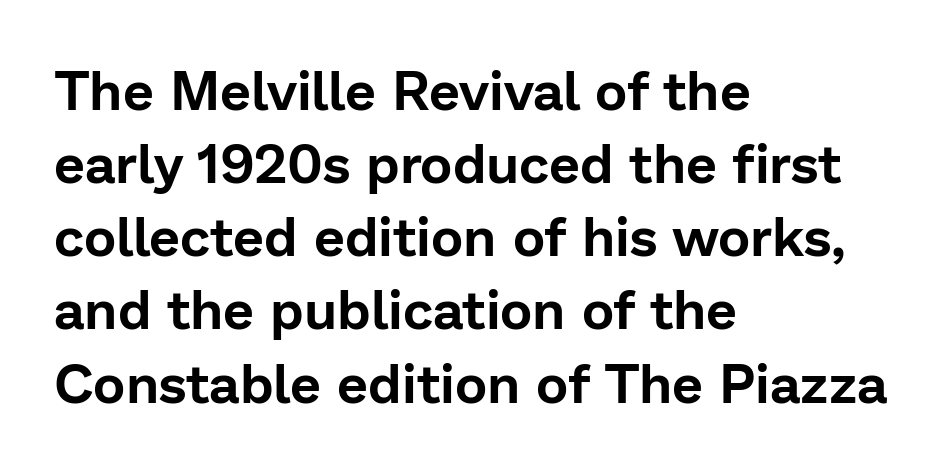
The image shows 55 px sans-serif type, upright; set left-aligned, normal line spacing (1.33x), normal letter spacing, not underlined; low stroke contrast and a medium x-height.
